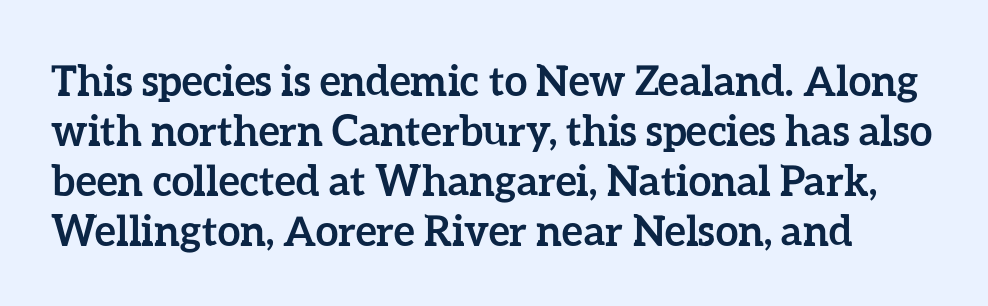
The image shows 41 px semibold type, upright; set line spacing 1.22x, normal letter spacing, not underlined; low stroke contrast and a medium x-height.
